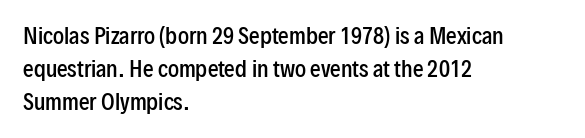
{"italic": "no", "bold": "semi", "underline": "no", "align": "left", "line_spacing": "normal", "line_spacing_ratio": 1.56, "letter_spacing": "normal", "letter_spacing_em": 0.0, "glyph_px": 21}
